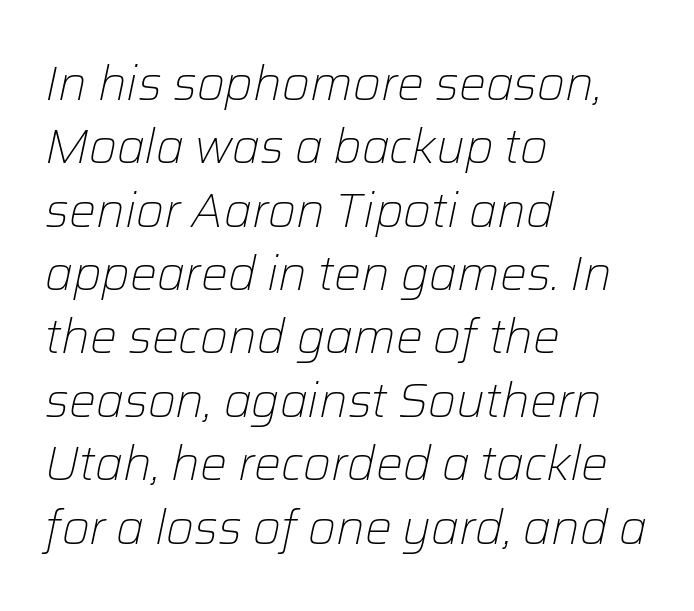
The image shows 48 px light type, italic (leaning right); set left-aligned, normal line spacing (1.32x), normal letter spacing, not underlined; low stroke contrast and a medium x-height.
